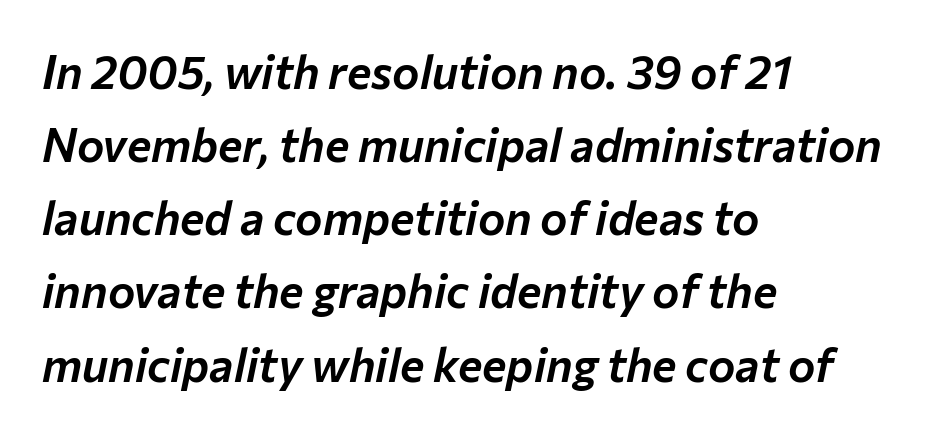
Q: Is the text italic (slanted)? A: Yes, it leans right by about 12 degrees.
Q: Is the text underlined? A: No.
Q: How is the paragraph aligned? A: Left-aligned.
Q: Is the spacing between letters normal or unusually wide? A: Normal.
Q: Is the spacing between lines tight, normal or loose? A: Normal.
Q: Width (condensed, normal, or wide)? A: Normal.
Q: Stroke contrast? A: Low.
Q: x-height? A: Medium.
Q: Monospaced? A: No.
